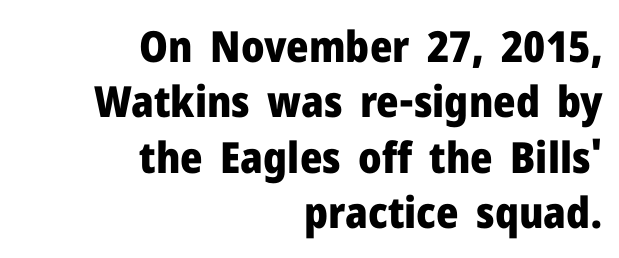
Each letter keeps its own natural width here, so spacing adapts to shape. Stroke thickness is high; the sample reads as a true bold. The foot of each line stays bare and open. Tracking value appears to be zero — textbook default spacing.
